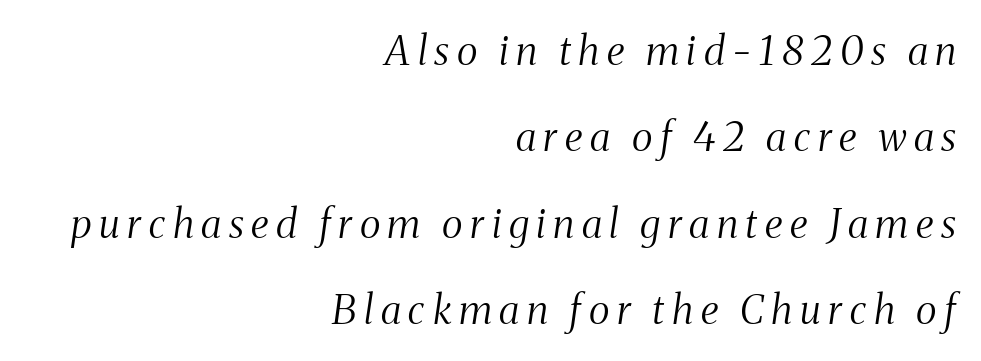
Q: Is the text bold? A: No.
Q: Is the text italic (slanted)? A: Yes, it leans right by about 8 degrees.
Q: Is the typeface a serif or a sans-serif typeface? A: Serif.
Q: Is the text underlined? A: No.
Q: How is the paragraph aligned? A: Right-aligned.
Q: Is the spacing between lines tight, normal or loose? A: Loose.
Q: Width (condensed, normal, or wide)? A: Condensed.
Q: Stroke contrast? A: Medium.
Q: x-height? A: Medium.
Q: Monospaced? A: No.
